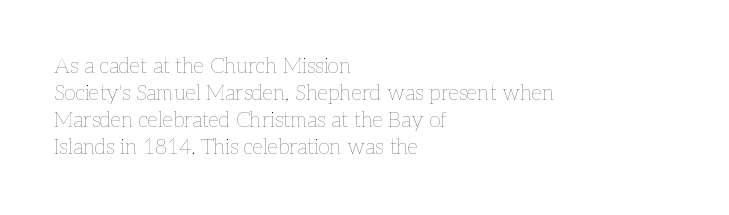
{"italic": "no", "bold": "no", "underline": "no", "align": "left", "line_spacing": "normal", "line_spacing_ratio": 1.28, "letter_spacing": "normal", "letter_spacing_em": 0.0, "glyph_px": 21}
